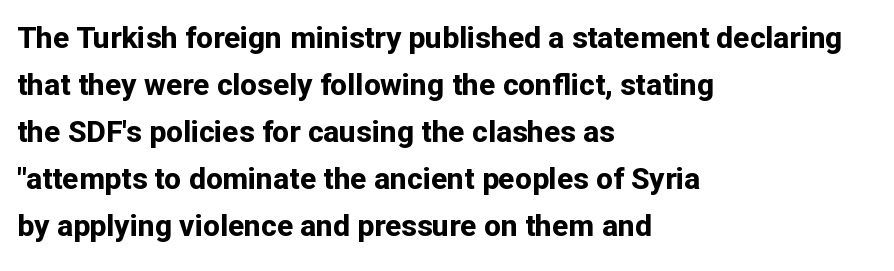
Q: Is the text bold? A: Yes.
Q: Is the text italic (slanted)? A: No, it is upright.
Q: Is the typeface a serif or a sans-serif typeface? A: Sans-serif.
Q: Is the text underlined? A: No.
Q: How is the paragraph aligned? A: Left-aligned.
Q: Is the spacing between letters normal or unusually wide? A: Normal.
Q: Is the spacing between lines tight, normal or loose? A: Normal.
Q: Width (condensed, normal, or wide)? A: Normal.
Q: Stroke contrast? A: Low.
Q: x-height? A: Medium.
Q: Monospaced? A: No.
